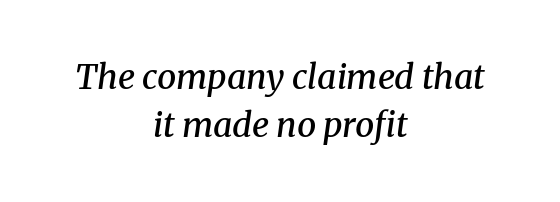
Q: Is the text bold? A: Semi-bold.
Q: Is the text italic (slanted)? A: Yes, it leans right by about 8 degrees.
Q: Is the typeface a serif or a sans-serif typeface? A: Serif.
Q: Is the text underlined? A: No.
Q: How is the paragraph aligned? A: Centered.
Q: Is the spacing between letters normal or unusually wide? A: Normal.
Q: Is the spacing between lines tight, normal or loose? A: Normal.
Q: Width (condensed, normal, or wide)? A: Normal.
Q: Stroke contrast? A: Medium.
Q: x-height? A: Medium.
Q: Monospaced? A: No.
